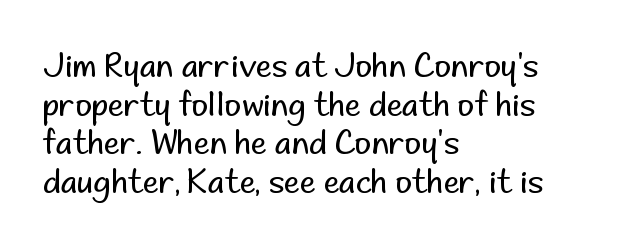
The image shows 32 px regular-weight sans-serif type, upright; set left-aligned, line spacing 1.21x, normal letter spacing, not underlined; low stroke contrast and a small x-height.
